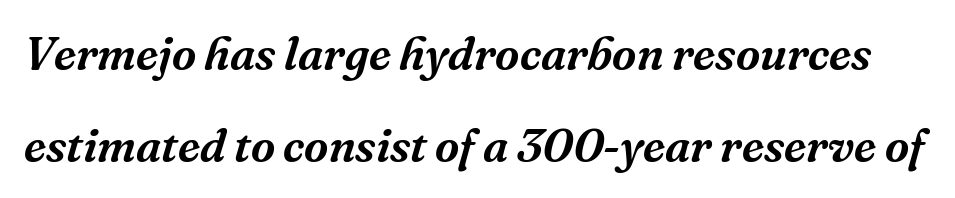
Q: Is the text italic (slanted)? A: Yes, it leans right by about 16 degrees.
Q: Is the typeface a serif or a sans-serif typeface? A: Serif.
Q: Is the text underlined? A: No.
Q: Is the spacing between letters normal or unusually wide? A: Normal.
Q: Is the spacing between lines tight, normal or loose? A: Loose.
Q: Width (condensed, normal, or wide)? A: Normal.
Q: Stroke contrast? A: Medium.
Q: x-height? A: Medium.
Q: Monospaced? A: No.
